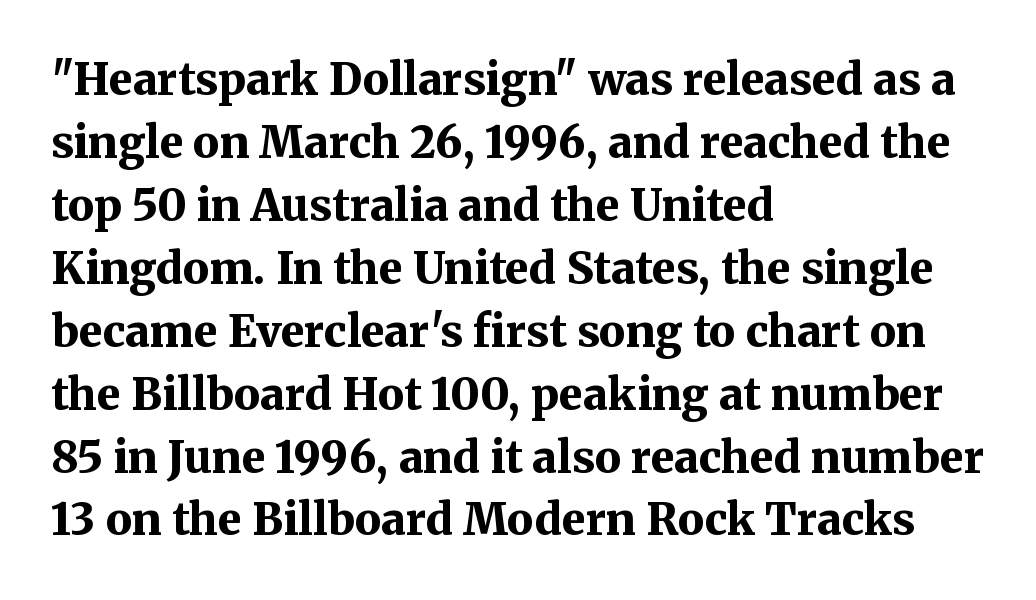
{"serif": "yes", "italic": "no", "bold": "yes", "weight": "bold", "width": "normal", "stroke_contrast": "medium", "x_height": "medium", "monospaced": "no", "underline": "no", "align": "left", "line_spacing": "normal", "line_spacing_ratio": 1.43, "letter_spacing": "normal", "letter_spacing_em": 0.0, "glyph_px": 44}
